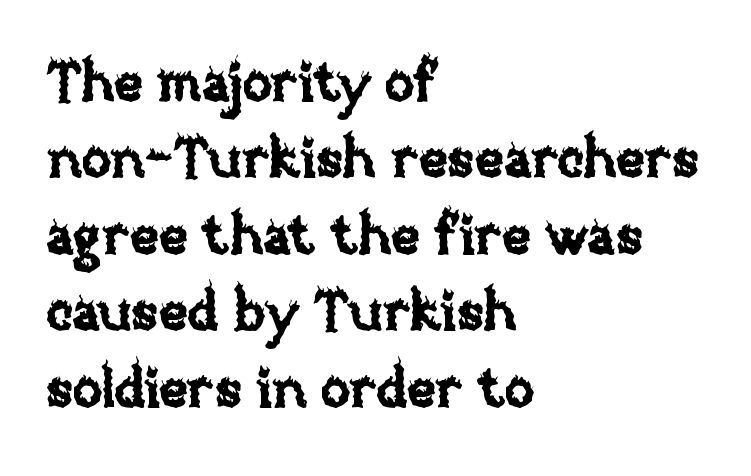
Typeset ragged right — the left edge is the straight one. The rendering uses natural spacing where letterforms have individual widths. Does the lettering tilt? It doesn't — this is upright. Leading matches the norm, producing a regular column. Clear beneath every line of the passage.
